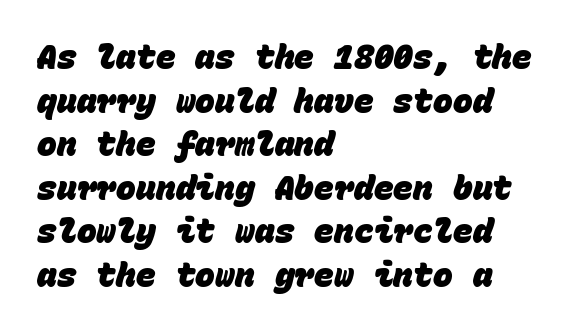
Q: Is the text bold? A: Yes.
Q: Is the typeface a serif or a sans-serif typeface? A: Sans-serif.
Q: Is the text underlined? A: No.
Q: How is the paragraph aligned? A: Left-aligned.
Q: Is the spacing between letters normal or unusually wide? A: Normal.
Q: Is the spacing between lines tight, normal or loose? A: Normal.
Q: Width (condensed, normal, or wide)? A: Normal.
Q: Stroke contrast? A: Low.
Q: x-height? A: Large.
Q: Monospaced? A: Yes.
